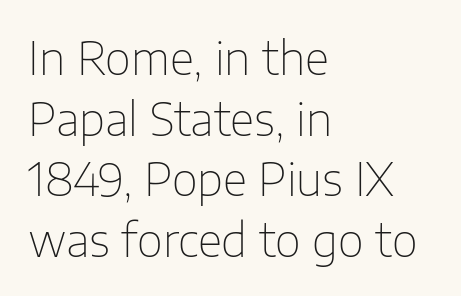
Q: Is the text bold? A: No.
Q: Is the text italic (slanted)? A: No, it is upright.
Q: Is the typeface a serif or a sans-serif typeface? A: Sans-serif.
Q: Is the text underlined? A: No.
Q: How is the paragraph aligned? A: Left-aligned.
Q: Is the spacing between letters normal or unusually wide? A: Normal.
Q: Is the spacing between lines tight, normal or loose? A: Normal.
Q: Width (condensed, normal, or wide)? A: Normal.
Q: Stroke contrast? A: Low.
Q: x-height? A: Medium.
Q: Monospaced? A: No.
